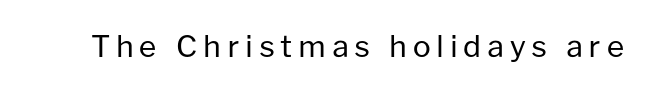
{"serif": "no", "italic": "no", "bold": "no", "weight": "regular", "width": "normal", "stroke_contrast": "low", "x_height": "medium", "monospaced": "no", "underline": "no", "glyph_px": 30}
